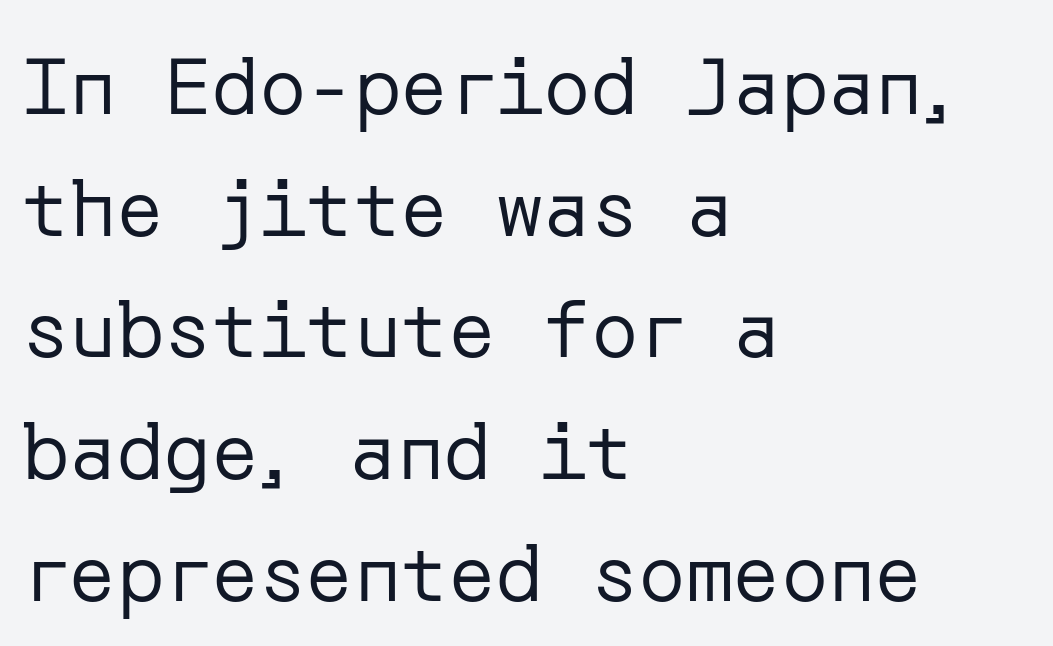
The leading is moderate, giving the passage an even texture. Summary of weight: not heavy and not bold. The lettering stays uniformly vertical, giving the passage a roman look. Just letters on the line, the space beneath them empty.
